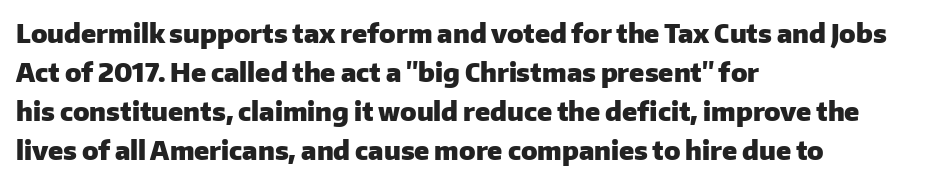
Successive baselines arrive at the customary interval. Nope, not italic — everything's standing straight. Stroke thickness is high; the sample reads as a true bold. Line starts are locked; line ends wander. Clear beneath every line of the passage. The line texture is even and compact thanks to regular tracking.
